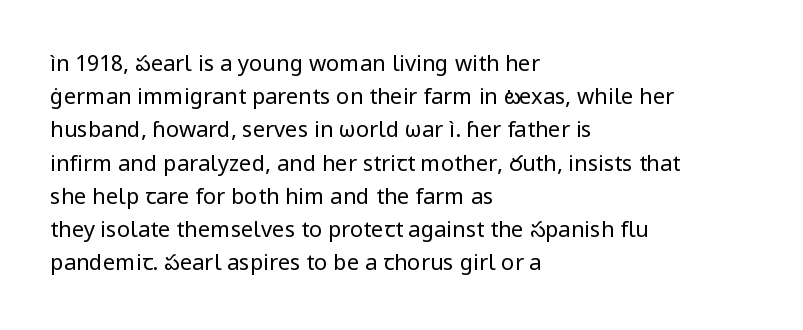
The image shows 22 px text type, upright; set left-aligned, normal line spacing (1.51x), normal letter spacing, not underlined.
